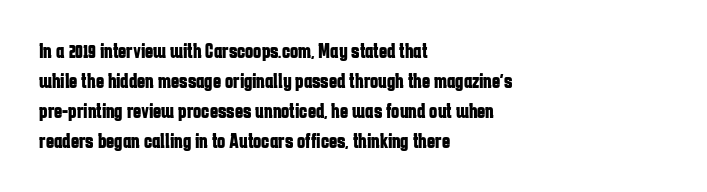
{"italic": "no", "bold": "yes", "underline": "no", "align": "left", "line_spacing": "normal", "line_spacing_ratio": 1.37, "letter_spacing": "normal", "letter_spacing_em": 0.0, "glyph_px": 22}
